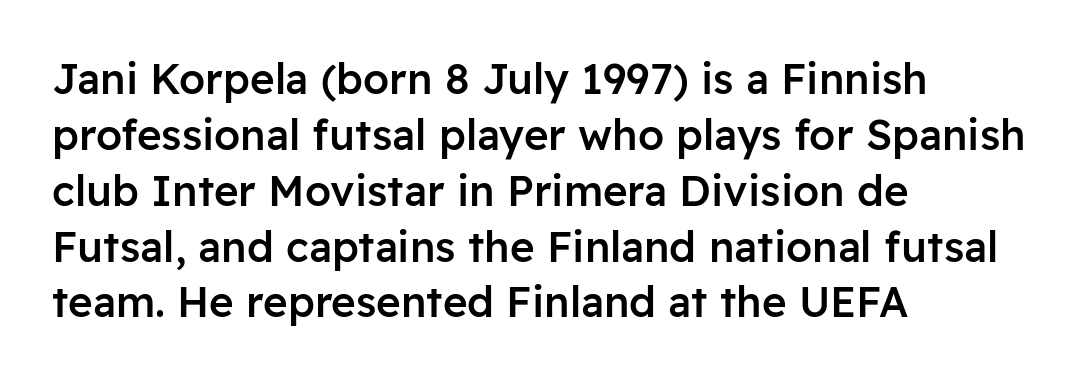
Q: Is the text bold? A: Semi-bold.
Q: Is the text italic (slanted)? A: No, it is upright.
Q: Is the typeface a serif or a sans-serif typeface? A: Sans-serif.
Q: Is the text underlined? A: No.
Q: How is the paragraph aligned? A: Left-aligned.
Q: Is the spacing between letters normal or unusually wide? A: Normal.
Q: Is the spacing between lines tight, normal or loose? A: Normal.
Q: Width (condensed, normal, or wide)? A: Normal.
Q: Stroke contrast? A: Low.
Q: x-height? A: Medium.
Q: Monospaced? A: No.
